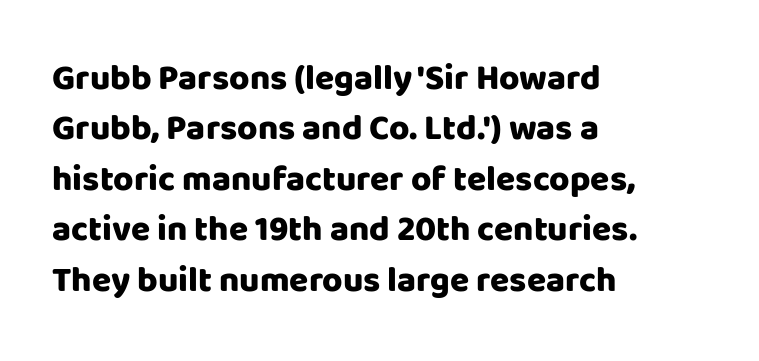
The image shows 35 px heavy sans-serif type, upright; set left-aligned, normal line spacing (1.44x), normal letter spacing, not underlined; low stroke contrast and a large x-height.
